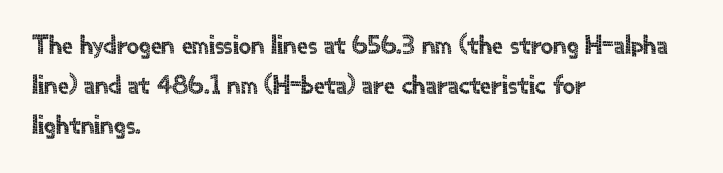
Q: Is the text italic (slanted)? A: No, it is upright.
Q: Is the text underlined? A: No.
Q: How is the paragraph aligned? A: Left-aligned.
Q: Is the spacing between letters normal or unusually wide? A: Normal.
Q: Is the spacing between lines tight, normal or loose? A: Normal.
